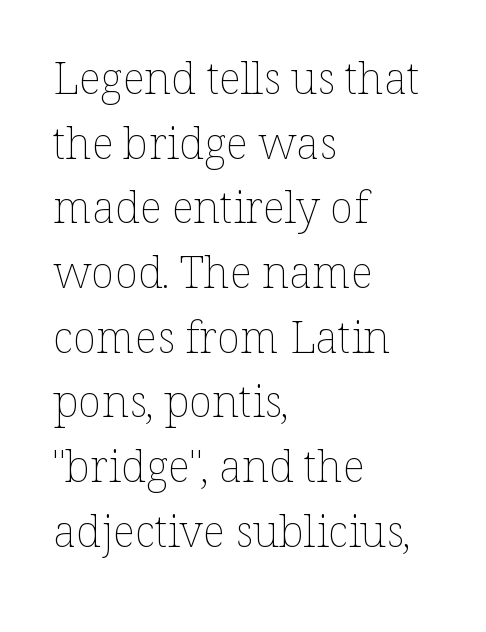
The passage shown is typed in a proportional face where columns would drift. Vertical stems look standard width or narrower in stroke. The letters sit at their default tracking, neither squeezed nor spread. Upright lettering throughout. Nobody drew a line under any word here. This rendering uses left alignment, leaving the right contour irregular.
